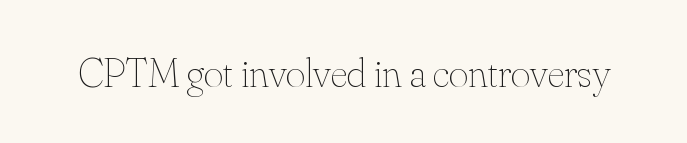
The image shows 42 px thin type, upright; set normal letter spacing, not underlined; medium stroke contrast and a small x-height.
